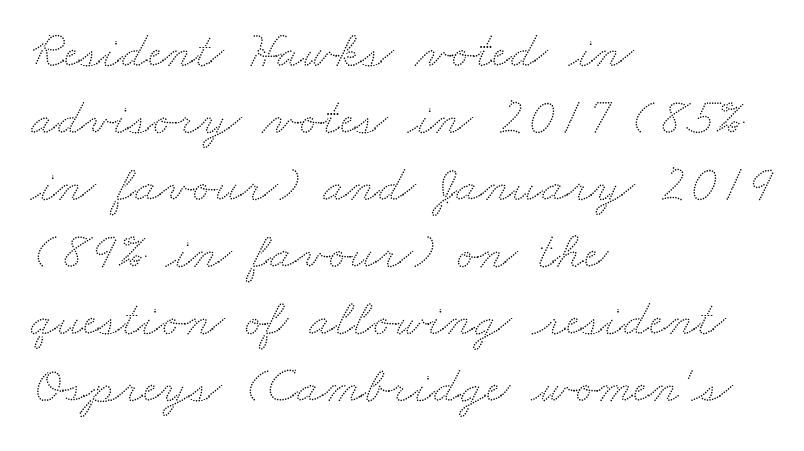
{"width": "wide", "stroke_contrast": "low", "x_height": "small", "monospaced": "no", "underline": "no", "align": "left", "line_spacing": "normal", "line_spacing_ratio": 1.29, "letter_spacing": "normal", "letter_spacing_em": 0.0, "glyph_px": 52}
